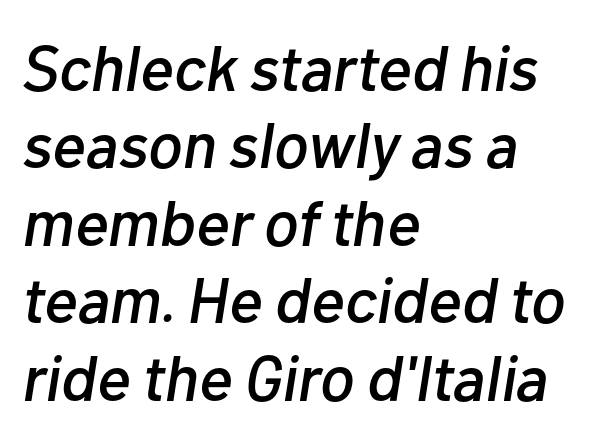
The image shows 64 px text type, italic (leaning right); set left-aligned, line spacing 1.21x, normal letter spacing, not underlined; low stroke contrast and a medium x-height.
